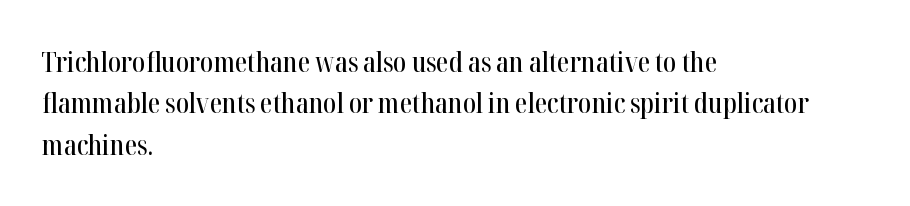
The image shows 28 px condensed serif type, upright; set left-aligned, normal line spacing (1.48x), normal letter spacing, not underlined; high stroke contrast and a medium x-height.
